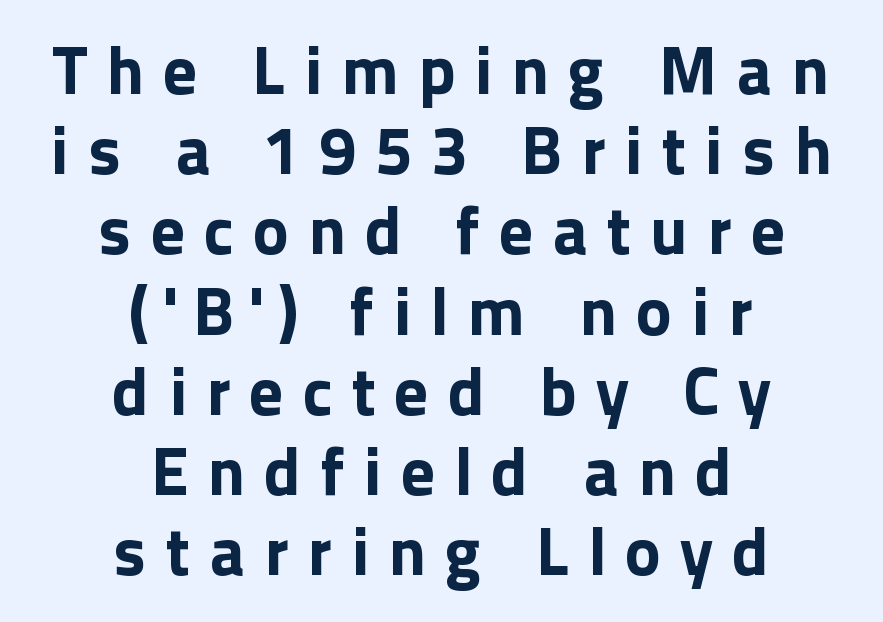
Think of a printed novel: that variable character pitch is what you see here. In terms of posture, this sample is upright. Unlike a traditional serif, this face leaves its strokes unadorned. Has an underline been added? It has not. In terms of letterspacing, this is a distinctly airy, spread setting.
